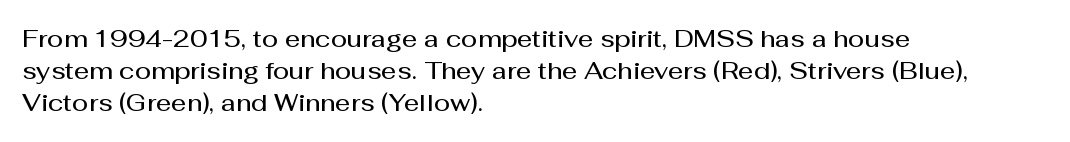
The string is rendered with underlining switched off. Stroke thickness is moderately raised; the sample reads as semibold. Tracking here is standard; glyphs follow each other at the usual distance. The block of text has a typical density, with ordinary space between rows.
